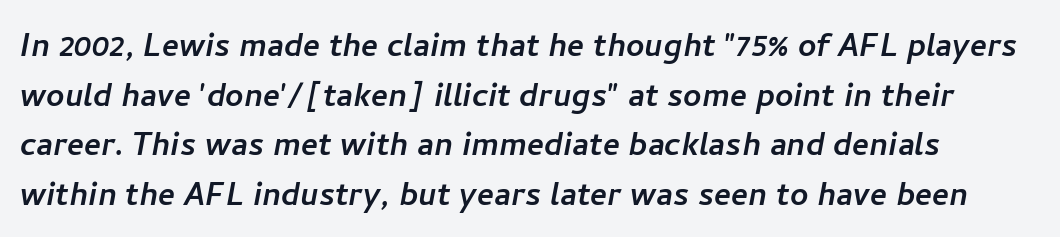
Q: Is the typeface a serif or a sans-serif typeface? A: Sans-serif.
Q: Is the text underlined? A: No.
Q: Is the spacing between letters normal or unusually wide? A: Normal.
Q: Width (condensed, normal, or wide)? A: Normal.
Q: Stroke contrast? A: Low.
Q: x-height? A: Medium.
Q: Monospaced? A: No.
